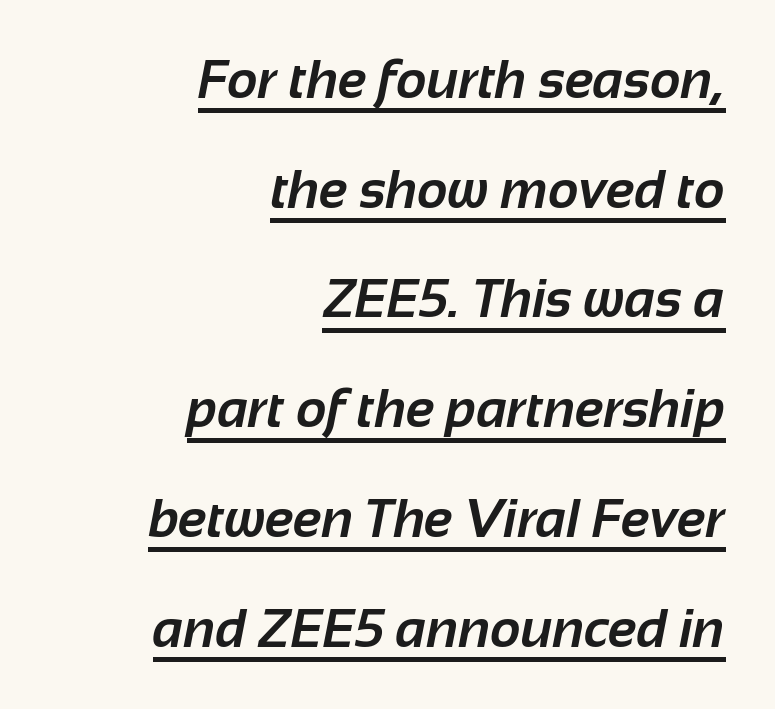
The image shows 53 px bold sans-serif type; set right-aligned, loose line spacing (2.07x), normal letter spacing, underlined; low stroke contrast and a medium x-height.
